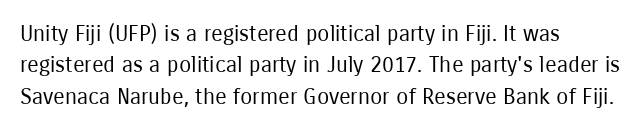
The image shows 22 px text type, upright; set left-aligned, normal line spacing (1.43x), normal letter spacing, not underlined.
